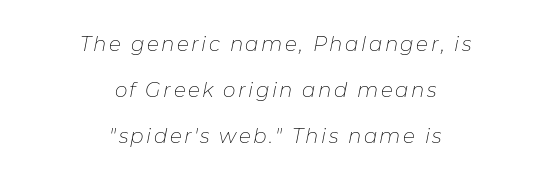
{"italic": "yes", "lean": "right", "slant_degrees": 11, "bold": "no", "underline": "no", "align": "center", "line_spacing": "loose", "line_spacing_ratio": 2.31, "glyph_px": 20}
